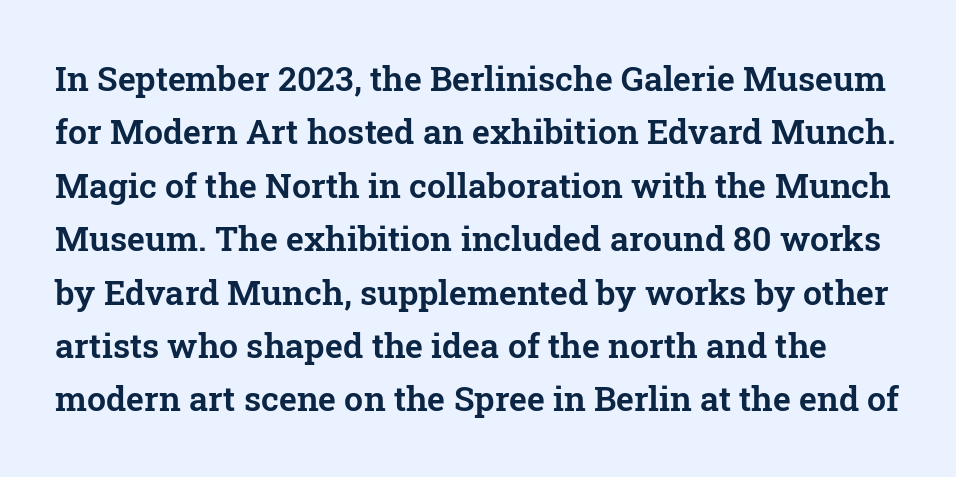
Q: Is the text italic (slanted)? A: No, it is upright.
Q: Is the typeface a serif or a sans-serif typeface? A: Serif.
Q: Is the text underlined? A: No.
Q: Is the spacing between letters normal or unusually wide? A: Normal.
Q: Is the spacing between lines tight, normal or loose? A: Normal.
Q: Width (condensed, normal, or wide)? A: Normal.
Q: Stroke contrast? A: Low.
Q: x-height? A: Medium.
Q: Monospaced? A: No.
